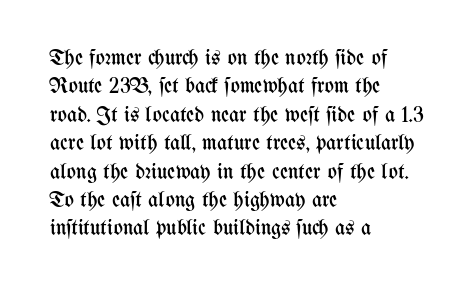
The image shows 22 px text type, upright; set left-aligned, normal line spacing (1.29x), normal letter spacing, not underlined.
